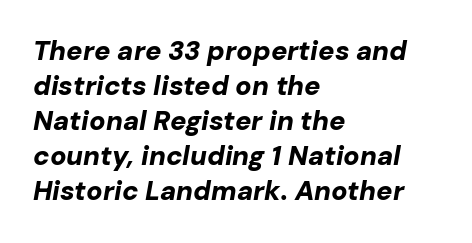
Q: Is the text bold? A: Yes.
Q: Is the text italic (slanted)? A: Yes, it leans right by about 10 degrees.
Q: Is the text underlined? A: No.
Q: How is the paragraph aligned? A: Left-aligned.
Q: Is the spacing between letters normal or unusually wide? A: Normal.
Q: Is the spacing between lines tight, normal or loose? A: Normal.
